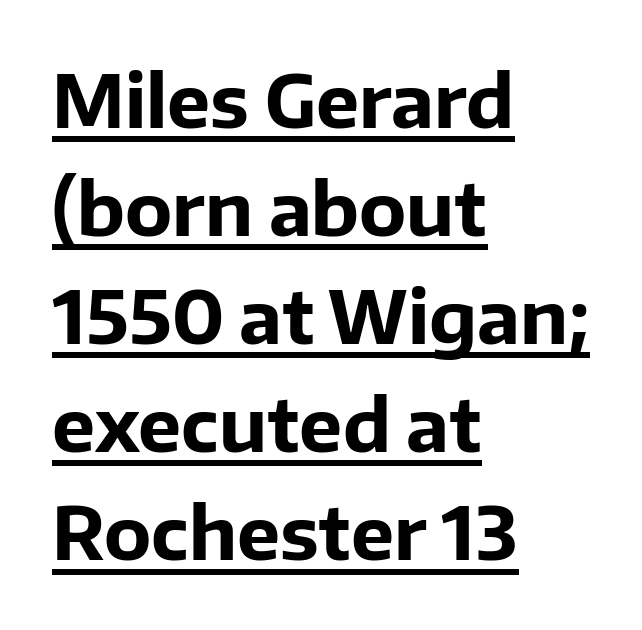
{"serif": "no", "italic": "no", "bold": "yes", "weight": "bold", "width": "normal", "stroke_contrast": "low", "x_height": "medium", "monospaced": "no", "underline": "yes", "align": "left", "line_spacing": "normal", "line_spacing_ratio": 1.48, "letter_spacing": "normal", "letter_spacing_em": 0.0, "glyph_px": 73}
